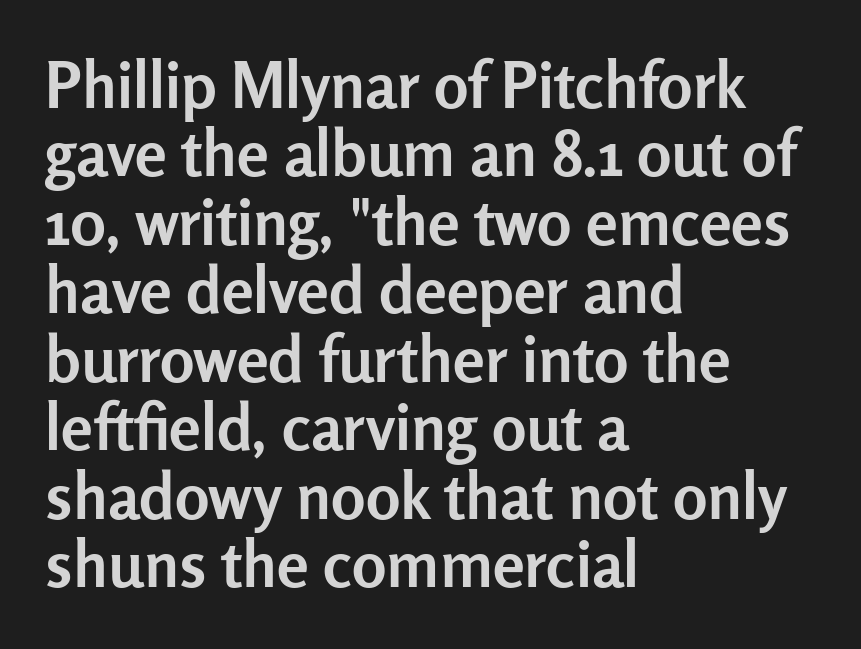
The image shows 64 px semibold sans-serif type, upright; set left-aligned, tight line spacing (1.07x), normal letter spacing, not underlined; low stroke contrast and a medium x-height.
